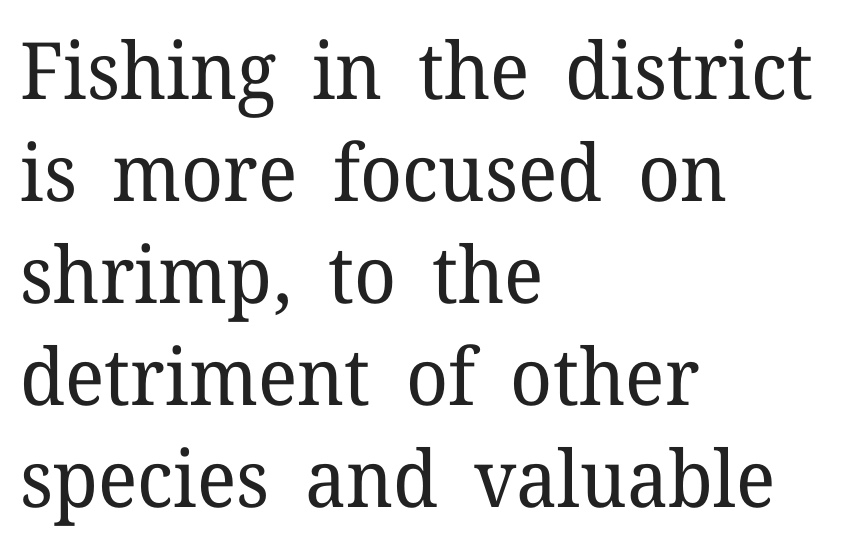
Q: Is the text bold? A: No.
Q: Is the text italic (slanted)? A: No, it is upright.
Q: Is the typeface a serif or a sans-serif typeface? A: Serif.
Q: Is the text underlined? A: No.
Q: How is the paragraph aligned? A: Left-aligned.
Q: Is the spacing between letters normal or unusually wide? A: Normal.
Q: Is the spacing between lines tight, normal or loose? A: Normal.
Q: Width (condensed, normal, or wide)? A: Normal.
Q: Stroke contrast? A: Low.
Q: x-height? A: Medium.
Q: Monospaced? A: No.
